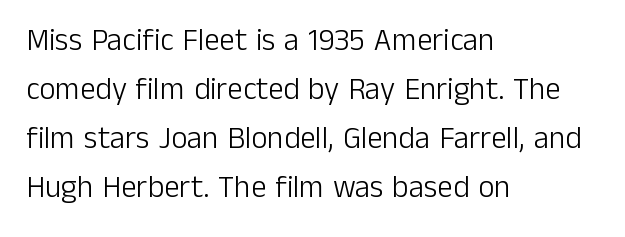
Q: Is the text bold? A: No.
Q: Is the text italic (slanted)? A: No, it is upright.
Q: Is the typeface a serif or a sans-serif typeface? A: Sans-serif.
Q: Is the text underlined? A: No.
Q: How is the paragraph aligned? A: Left-aligned.
Q: Is the spacing between letters normal or unusually wide? A: Normal.
Q: Is the spacing between lines tight, normal or loose? A: Normal.
Q: Width (condensed, normal, or wide)? A: Normal.
Q: Stroke contrast? A: Low.
Q: x-height? A: Medium.
Q: Monospaced? A: No.
